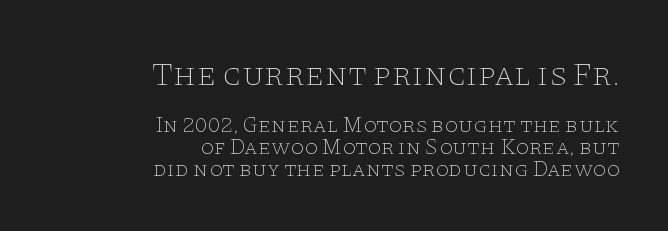
Q: Is the text bold? A: No.
Q: Is the text italic (slanted)? A: No, it is upright.
Q: Is the typeface a serif or a sans-serif typeface? A: Serif.
Q: Is the text underlined? A: No.
Q: How is the paragraph aligned? A: Right-aligned.
Q: Is the spacing between letters normal or unusually wide? A: Normal.
Q: Is the spacing between lines tight, normal or loose? A: Tight.
Q: Which block of text is set in a larger size, the first (top) or the second (bottom)? A: The first (top) one.
Q: Width (condensed, normal, or wide)? A: Wide.
Q: Stroke contrast? A: Low.
Q: x-height? A: Large.
Q: Monospaced? A: No.
